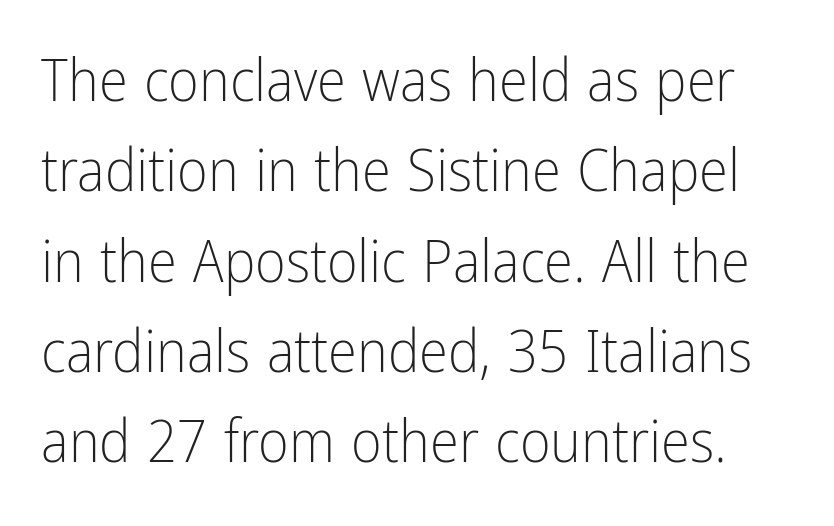
Q: Is the text bold? A: No.
Q: Is the text italic (slanted)? A: No, it is upright.
Q: Is the typeface a serif or a sans-serif typeface? A: Sans-serif.
Q: Is the text underlined? A: No.
Q: Is the spacing between letters normal or unusually wide? A: Normal.
Q: Is the spacing between lines tight, normal or loose? A: Normal.
Q: Width (condensed, normal, or wide)? A: Condensed.
Q: Stroke contrast? A: Low.
Q: x-height? A: Medium.
Q: Monospaced? A: No.
